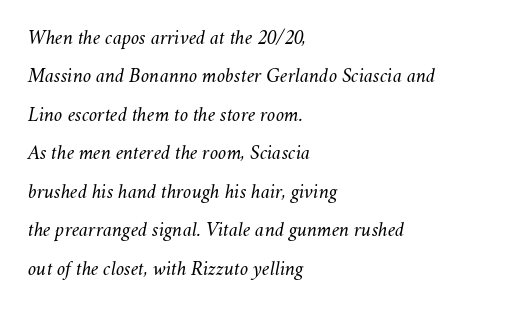
Q: Is the text bold? A: No.
Q: Is the text italic (slanted)? A: Yes, it leans right by about 11 degrees.
Q: Is the text underlined? A: No.
Q: How is the paragraph aligned? A: Left-aligned.
Q: Is the spacing between letters normal or unusually wide? A: Normal.
